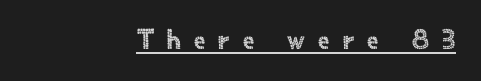
{"serif": "no", "italic": "no", "width": "normal", "x_height": "small", "monospaced": "no", "underline": "yes", "align": "right", "letter_spacing": "wide", "letter_spacing_em": 0.47, "glyph_px": 28}
